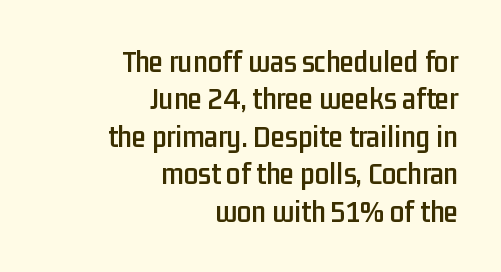
Q: Is the text italic (slanted)? A: No, it is upright.
Q: Is the typeface a serif or a sans-serif typeface? A: Sans-serif.
Q: Is the text underlined? A: No.
Q: How is the paragraph aligned? A: Right-aligned.
Q: Is the spacing between letters normal or unusually wide? A: Normal.
Q: Width (condensed, normal, or wide)? A: Condensed.
Q: Stroke contrast? A: Low.
Q: x-height? A: Medium.
Q: Monospaced? A: No.
